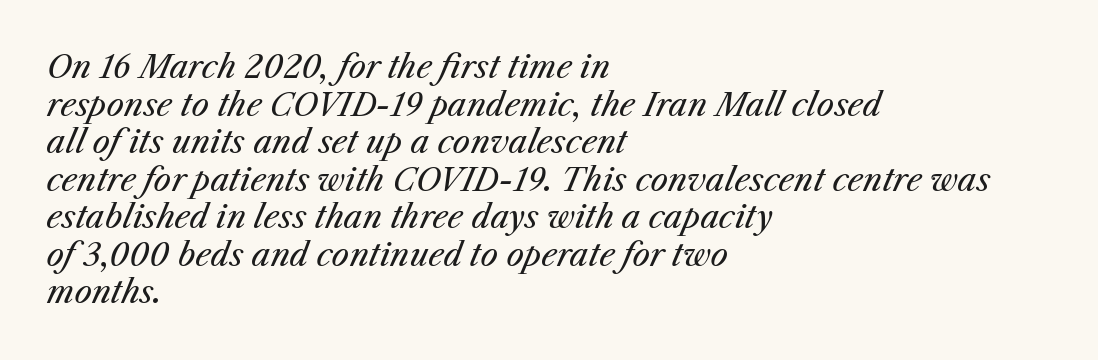
The image shows 31 px regular-weight type, italic (leaning right); set left-aligned, line spacing 1.21x, normal letter spacing, not underlined; medium stroke contrast and a medium x-height.
